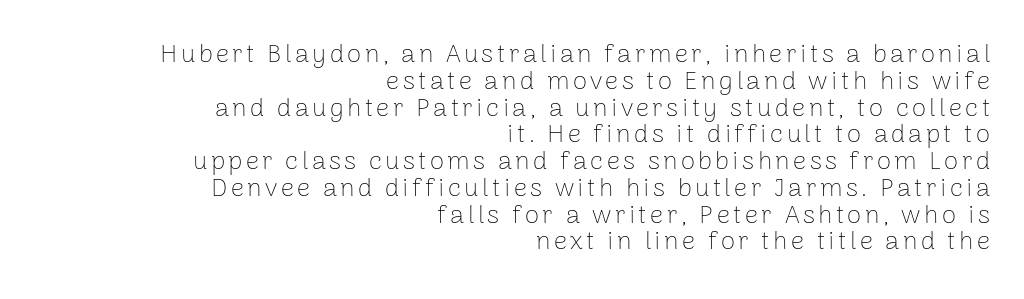
Q: Is the text bold? A: No.
Q: Is the text italic (slanted)? A: No, it is upright.
Q: Is the text underlined? A: No.
Q: How is the paragraph aligned? A: Right-aligned.
Q: Is the spacing between lines tight, normal or loose? A: Tight.
